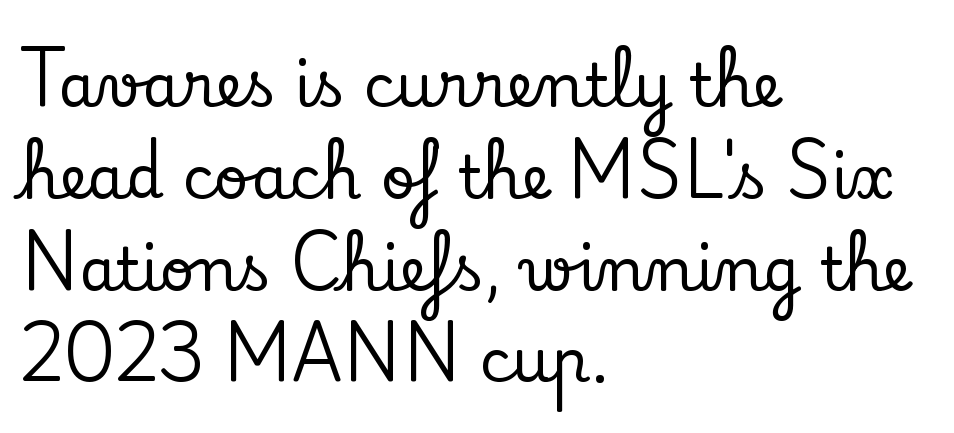
{"italic": "no", "width": "normal", "stroke_contrast": "low", "x_height": "small", "monospaced": "no", "underline": "no", "align": "left", "line_spacing": "normal", "line_spacing_ratio": 1.53, "letter_spacing": "normal", "letter_spacing_em": 0.0, "glyph_px": 60}
